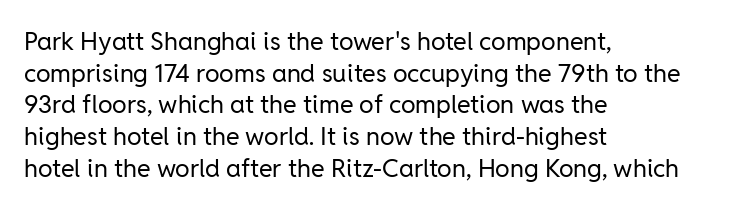
The characters are drawn with everyday or finer stroke widths. The string is rendered with underlining switched off. Leading matches the norm, producing a regular column. This sample uses plain, unmodified letter spacing.
